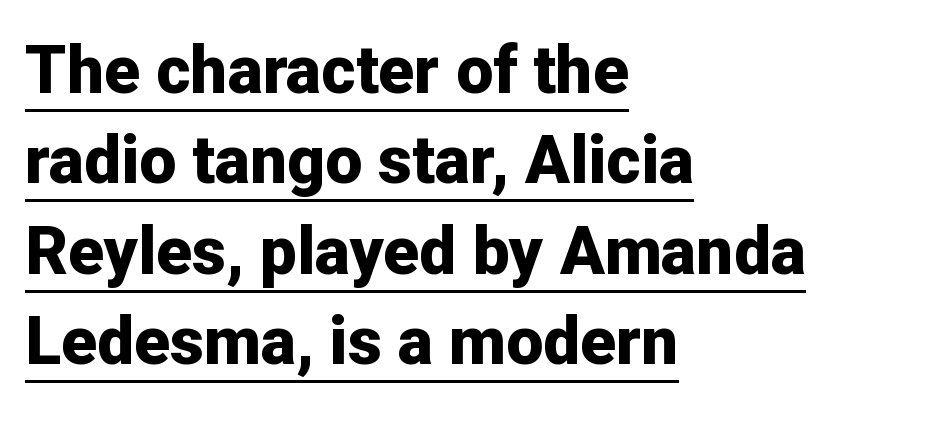
The image shows 66 px bold sans-serif type, upright; set left-aligned, normal line spacing (1.37x), normal letter spacing, underlined; low stroke contrast and a medium x-height.
